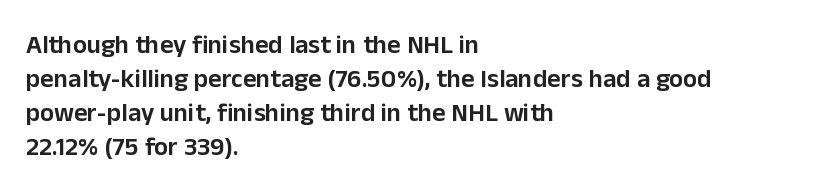
Each line starts at the same left margin while the right side varies. Short note: letters normally spaced. The passage shown is semibold, sitting just below true bold. Every stem runs plumb, perpendicular to the baseline.
